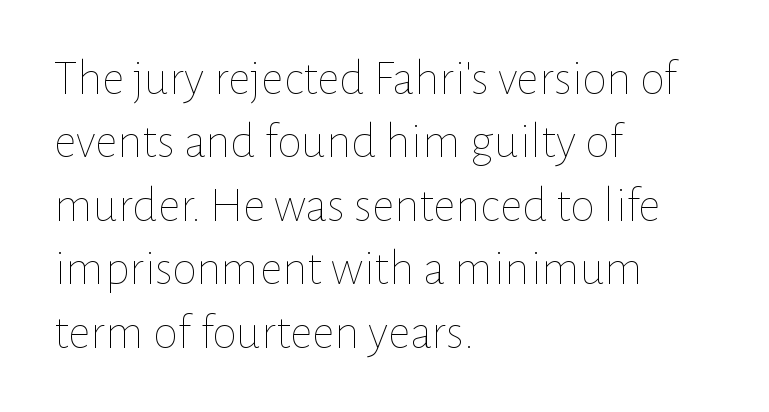
The image shows 50 px thin type, upright; set left-aligned, normal line spacing (1.27x), normal letter spacing, not underlined; low stroke contrast and a medium x-height.
